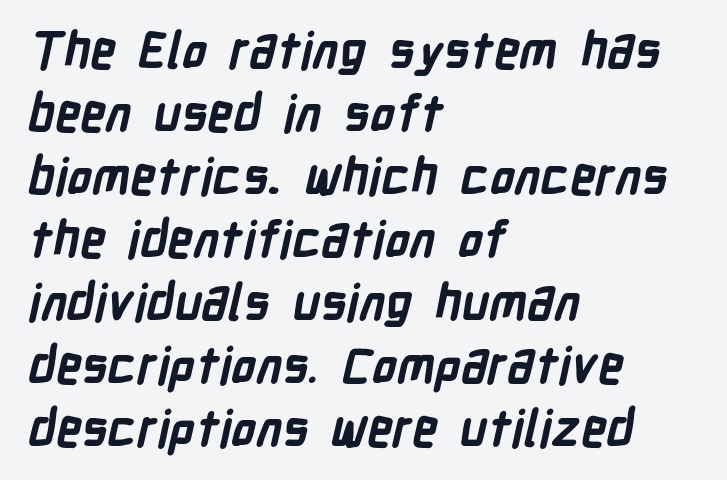
The passage shown is typeset with a sans-serif family. Horizontal bands of white between lines are of average thickness. Heavy, bold letterforms. Each row of text sits above clean, open space. Between one letter and the next there's only the usual sliver of space.
